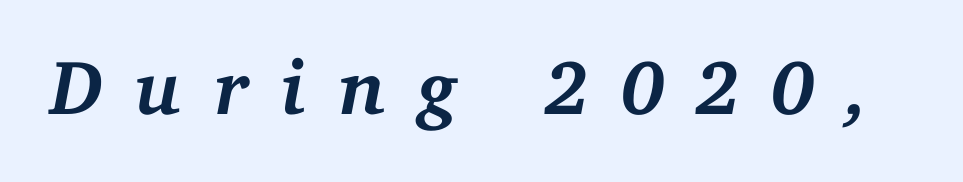
{"serif": "yes", "italic": "yes", "lean": "right", "slant_degrees": 11, "bold": "yes", "weight": "semibold", "width": "normal", "stroke_contrast": "medium", "x_height": "medium", "monospaced": "no", "underline": "no", "letter_spacing": "wide", "letter_spacing_em": 0.42, "glyph_px": 77}
